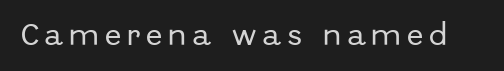
The image shows 24 px text type, upright; set unusually wide letter spacing (+0.25 em), not underlined.
